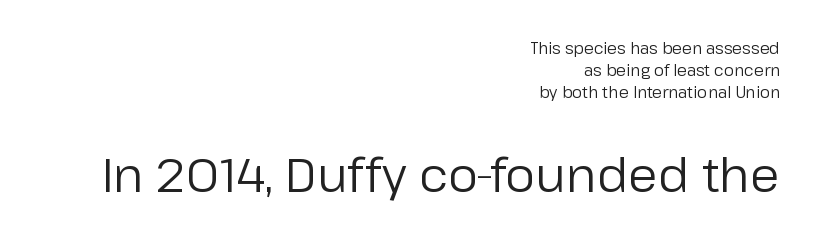
Think of a printed novel: that variable character pitch is what you see here. The weight tops out at a normal text grade. The vertical gap from one line to the next is medium. In terms of posture, this sample is upright. A student would call this right alignment; a typographer would say flush right, rag left.
